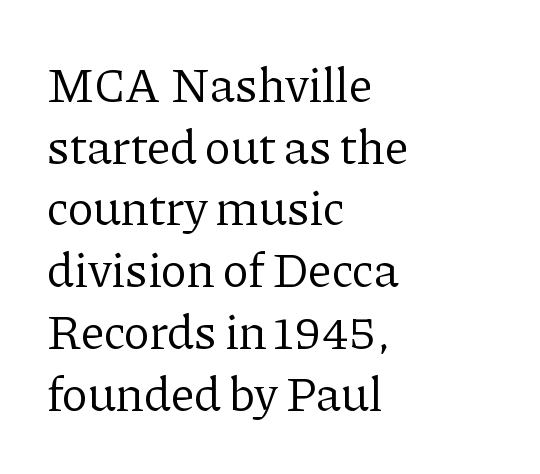
{"serif": "yes", "italic": "no", "bold": "no", "weight": "regular", "width": "normal", "stroke_contrast": "low", "x_height": "medium", "monospaced": "no", "underline": "no", "align": "left", "line_spacing": "normal", "line_spacing_ratio": 1.26, "letter_spacing": "normal", "letter_spacing_em": 0.0, "glyph_px": 49}
